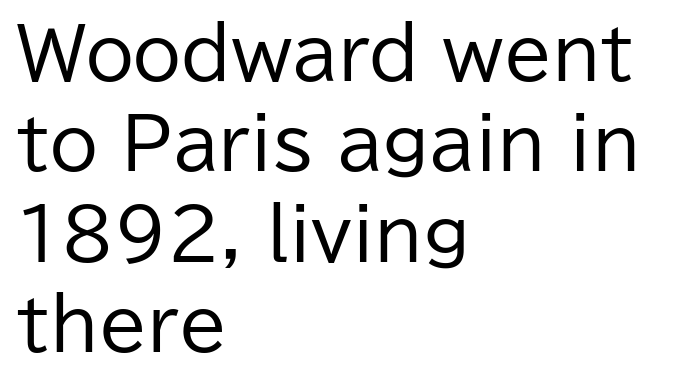
Think of a printed novel: that variable character pitch is what you see here. The vertical gap from one line to the next is medium. The space beneath each line is pristine and unruled. Nope, not italic — everything's standing straight. The passage shown is not bold in any degree. Standard letterfit; no display-style spreading of the glyphs.
